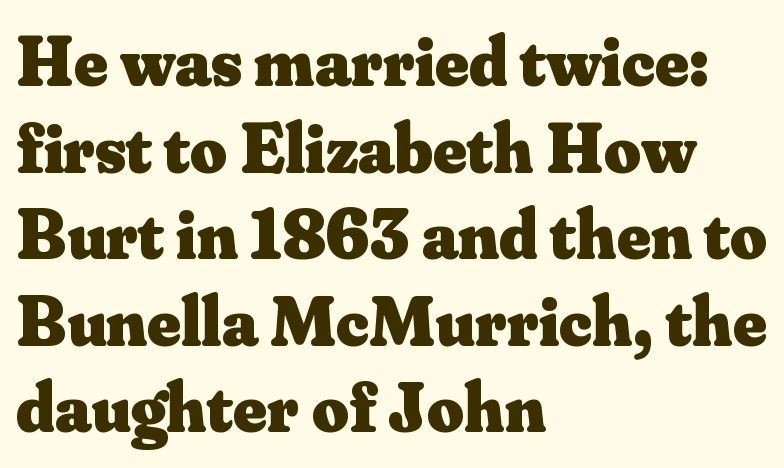
The image shows 71 px heavy serif type, upright; set left-aligned, line spacing 1.22x, normal letter spacing, not underlined; medium stroke contrast and a small x-height.
